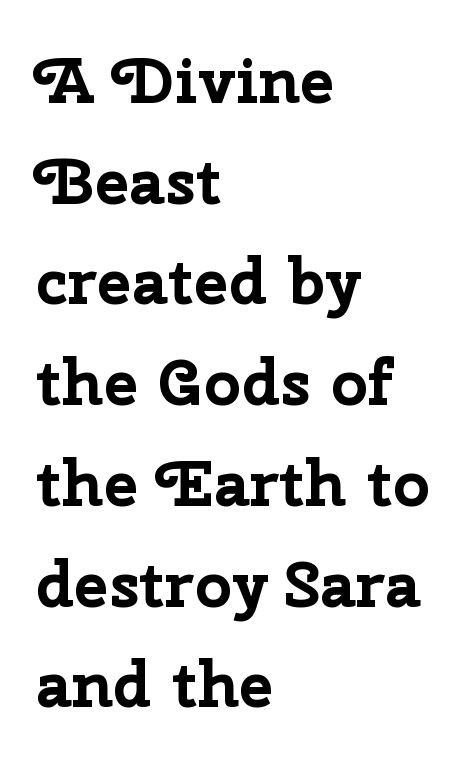
Q: Is the text bold? A: Yes.
Q: Is the text italic (slanted)? A: No, it is upright.
Q: Is the typeface a serif or a sans-serif typeface? A: Sans-serif.
Q: Is the text underlined? A: No.
Q: How is the paragraph aligned? A: Left-aligned.
Q: Is the spacing between letters normal or unusually wide? A: Normal.
Q: Is the spacing between lines tight, normal or loose? A: Normal.
Q: Width (condensed, normal, or wide)? A: Normal.
Q: Stroke contrast? A: Low.
Q: x-height? A: Medium.
Q: Monospaced? A: No.
